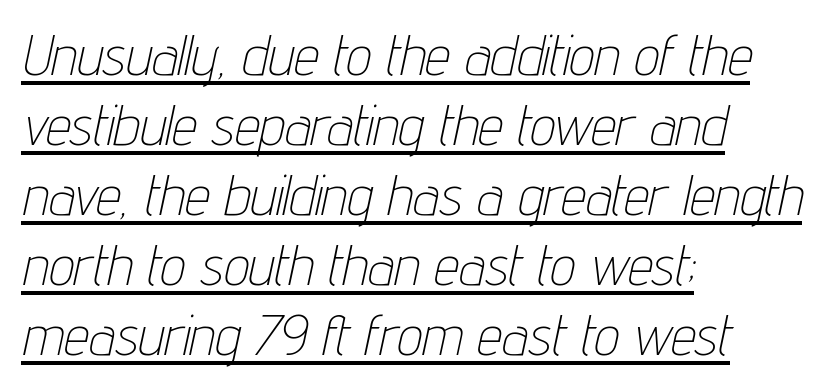
The image shows 56 px thin, condensed type, italic (leaning right); set left-aligned, normal line spacing (1.25x), normal letter spacing, underlined; low stroke contrast and a medium x-height.
